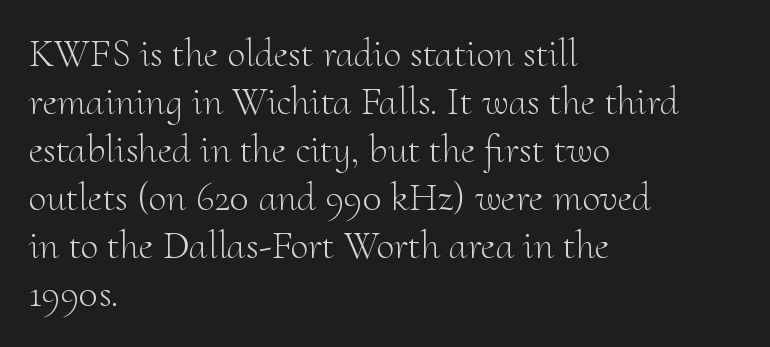
These lines are rendered in a variable-pitch font. The lines are quadded left. The designer went with a serif here, giving each stem small feet. The weight would be labelled regular, book, light, or lighter still. A typesetter would mark this as roman, not italic. Honestly, the letter spacing is just normal — you wouldn't notice it.
